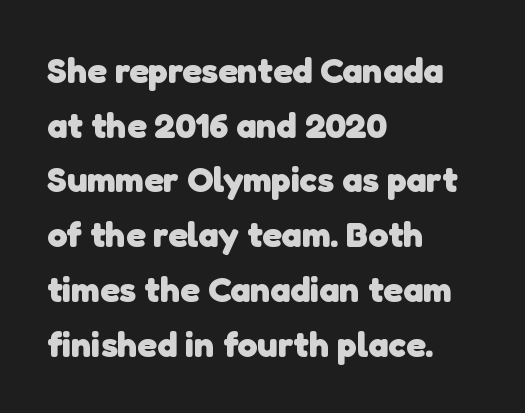
{"serif": "no", "bold": "yes", "weight": "heavy", "width": "normal", "stroke_contrast": "low", "x_height": "medium", "monospaced": "no", "underline": "no", "align": "left", "line_spacing": "normal", "line_spacing_ratio": 1.52, "letter_spacing": "normal", "letter_spacing_em": 0.0, "glyph_px": 36}
